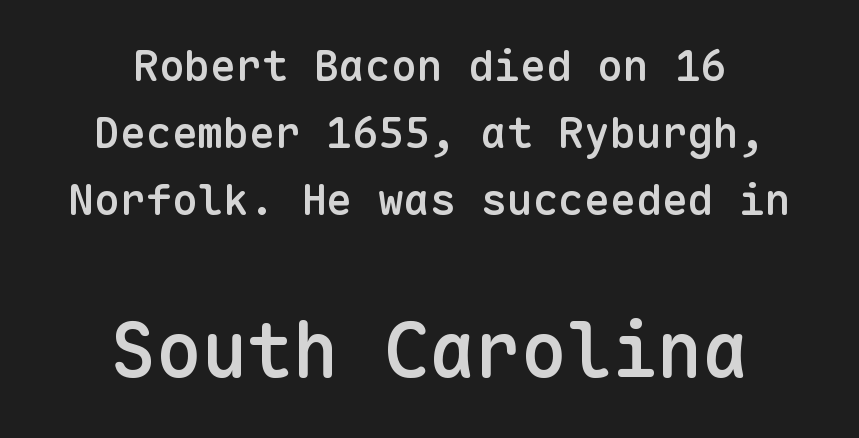
You could count columns in this text — the font is strictly monospaced. A bare baseline throughout the passage. Compared with an ordinary text face, these strokes are moderately heavier — a semibold. The passage shown stacks its lines at a standard gap. The more generous point size was reserved for the lower chunk. The font family rendered here belongs to the sans-serif group.
